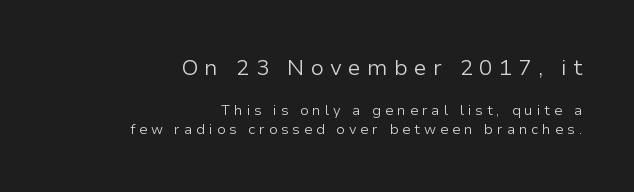
Compared with a flush-left layout, this one pins lines to the opposite, right side. Substantial extra tracking has been applied to these lines. In terms of leading, this rendering sits right in the middle. It's the straight-up-and-down kind of type.
